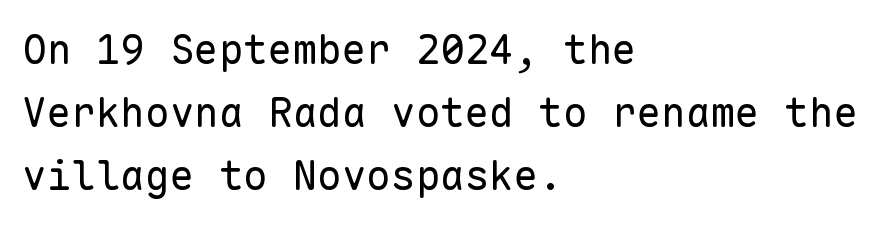
Glyph-to-glyph distance matches everyday printed text. Is this a sans? Yes — the strokes have no serifs. Leading matches the norm, producing a regular column. The face used here is monospaced, like something from a code editor. Casual observation: everything's shoved over to the left.
